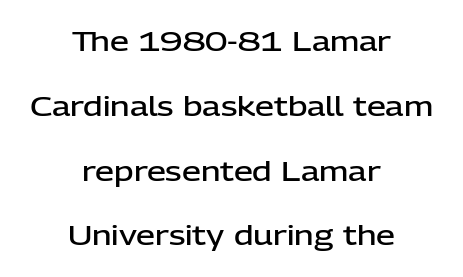
{"italic": "no", "bold": "semi", "underline": "no", "align": "center", "line_spacing": "loose", "line_spacing_ratio": 2.4, "letter_spacing": "normal", "letter_spacing_em": 0.0, "glyph_px": 27}
